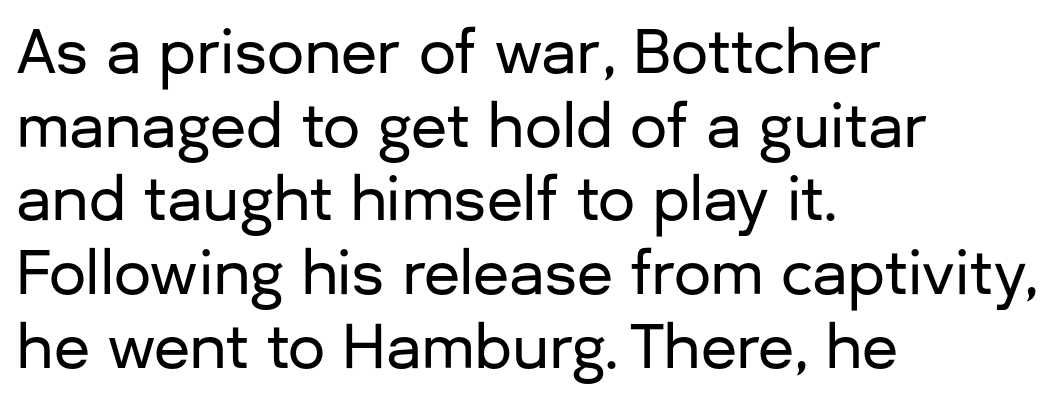
{"serif": "no", "italic": "no", "width": "normal", "stroke_contrast": "low", "x_height": "medium", "monospaced": "no", "underline": "no", "align": "left", "line_spacing": "normal", "line_spacing_ratio": 1.25, "letter_spacing": "normal", "letter_spacing_em": 0.0, "glyph_px": 59}
